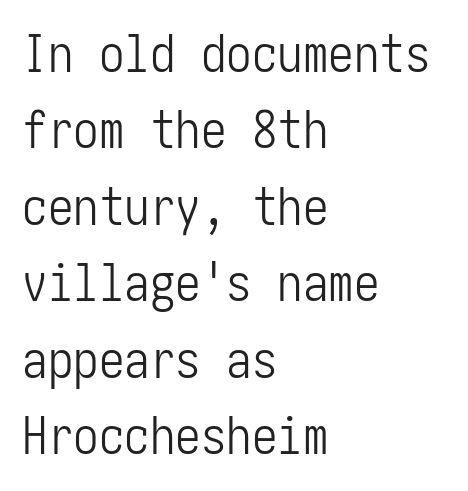
{"serif": "no", "italic": "no", "bold": "no", "weight": "light", "width": "condensed", "stroke_contrast": "low", "x_height": "medium", "underline": "no", "align": "left", "line_spacing": "normal", "line_spacing_ratio": 1.5, "letter_spacing": "normal", "letter_spacing_em": 0.0, "glyph_px": 51}
